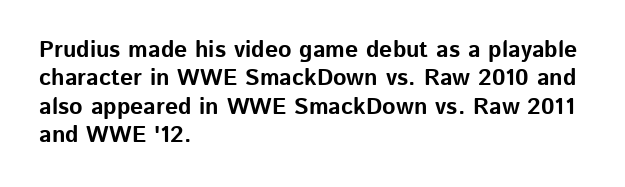
The image shows 23 px bold type, upright; set left-aligned, line spacing 1.23x, normal letter spacing, not underlined.
